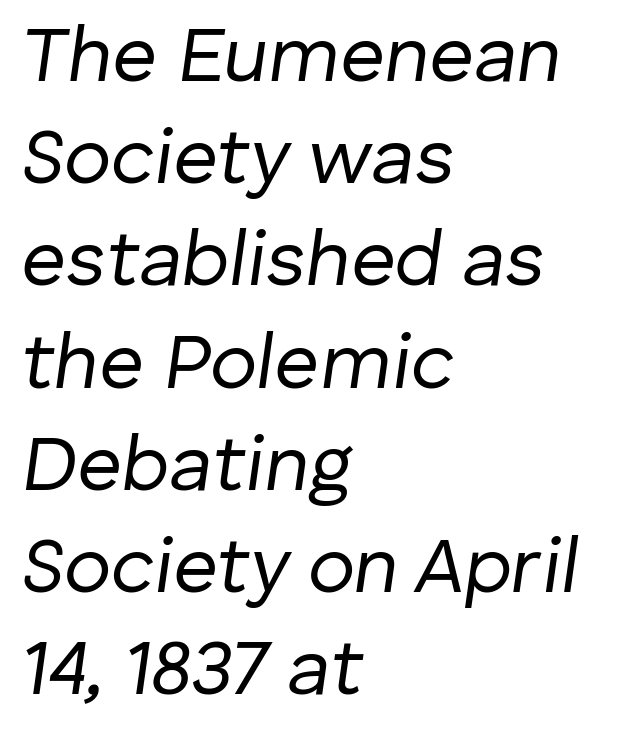
{"italic": "yes", "lean": "right", "slant_degrees": 8, "bold": "no", "weight": "regular", "width": "normal", "stroke_contrast": "low", "x_height": "medium", "monospaced": "no", "underline": "no", "align": "left", "line_spacing": "normal", "line_spacing_ratio": 1.31, "letter_spacing": "normal", "letter_spacing_em": 0.0, "glyph_px": 78}
